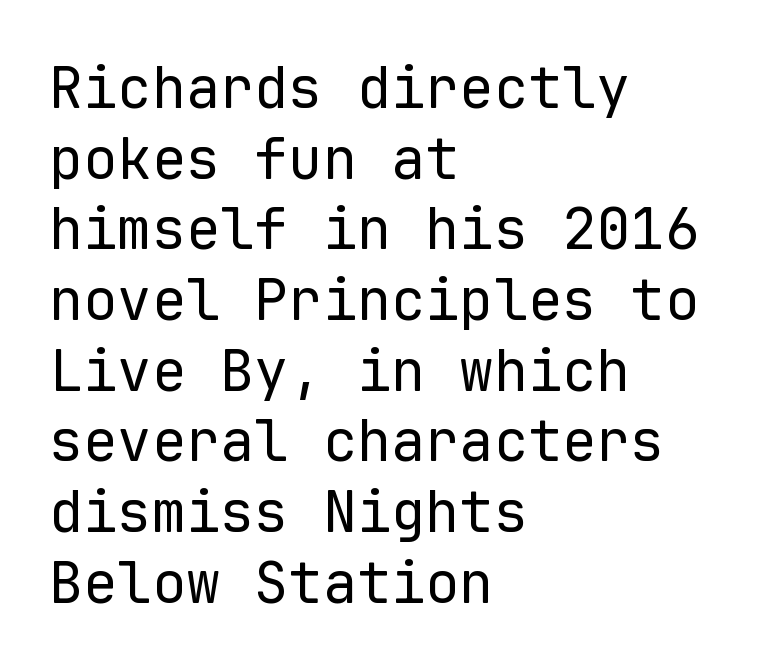
This is the regular roman posture of the typeface. Anything drawn beneath the words? Only blank space. There is no visible air inserted between adjacent glyphs. Note the uniform advance width — an 'i' takes as much space as an 'm'. Stroke terminals: plain, sans-serif. The typesetter chose a ragged-right arrangement here.
